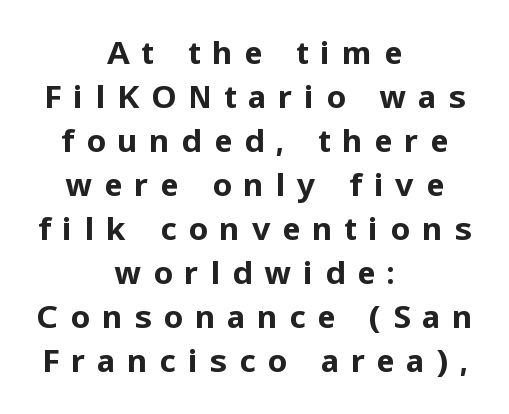
Q: Is the text bold? A: Yes.
Q: Is the text italic (slanted)? A: No, it is upright.
Q: Is the typeface a serif or a sans-serif typeface? A: Sans-serif.
Q: Is the text underlined? A: No.
Q: How is the paragraph aligned? A: Centered.
Q: Is the spacing between letters normal or unusually wide? A: Unusually wide.
Q: Is the spacing between lines tight, normal or loose? A: Normal.
Q: Width (condensed, normal, or wide)? A: Normal.
Q: Stroke contrast? A: Low.
Q: x-height? A: Medium.
Q: Monospaced? A: No.
